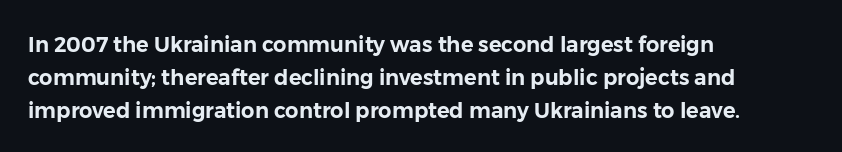
Q: Is the text italic (slanted)? A: No, it is upright.
Q: Is the text underlined? A: No.
Q: How is the paragraph aligned? A: Left-aligned.
Q: Is the spacing between letters normal or unusually wide? A: Normal.
Q: Is the spacing between lines tight, normal or loose? A: Normal.
